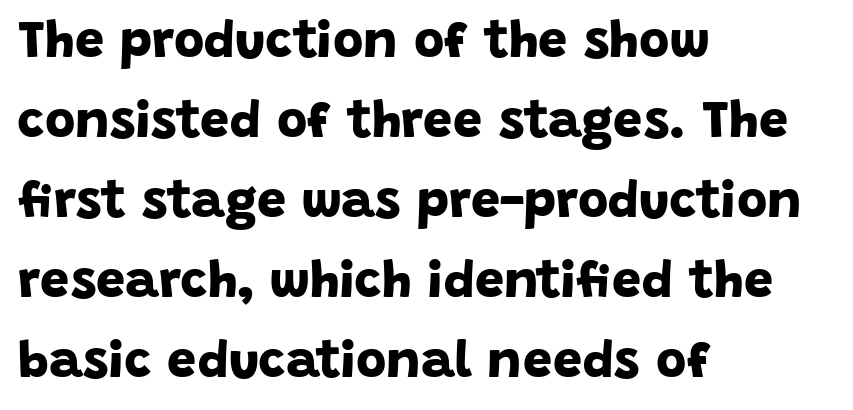
Q: Is the text bold? A: Yes.
Q: Is the typeface a serif or a sans-serif typeface? A: Sans-serif.
Q: Is the text underlined? A: No.
Q: How is the paragraph aligned? A: Left-aligned.
Q: Is the spacing between letters normal or unusually wide? A: Normal.
Q: Is the spacing between lines tight, normal or loose? A: Normal.
Q: Width (condensed, normal, or wide)? A: Normal.
Q: Stroke contrast? A: Low.
Q: x-height? A: Large.
Q: Monospaced? A: No.
